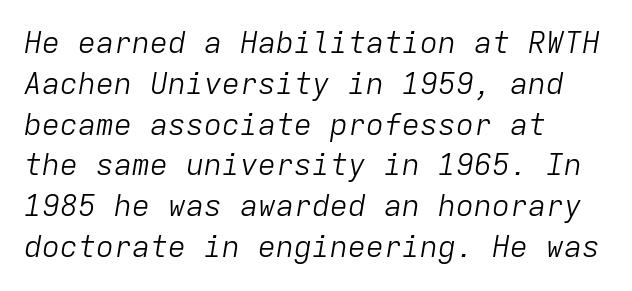
On a weight scale, this lands at 450 or below. The type is set solid horizontally, with unmodified tracking. If you drew a line through each stem, it would be angled. Nobody drew a line under any word here. The passage shown is typed in a monospace face where columns stay perfectly aligned. Interline gaps are of average width in this sample.
